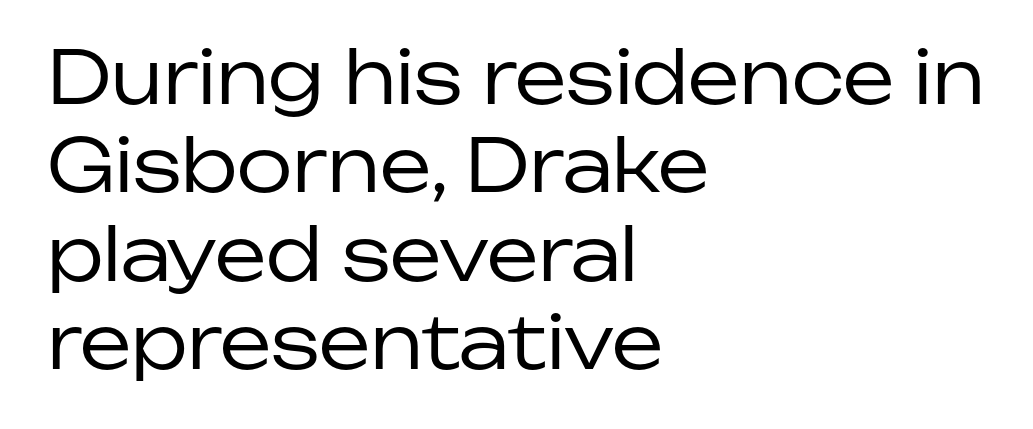
{"serif": "no", "italic": "no", "bold": "no", "weight": "regular", "width": "normal", "stroke_contrast": "low", "x_height": "medium", "monospaced": "no", "underline": "no", "align": "left", "line_spacing_ratio": 1.21, "letter_spacing": "normal", "letter_spacing_em": 0.0, "glyph_px": 73}
